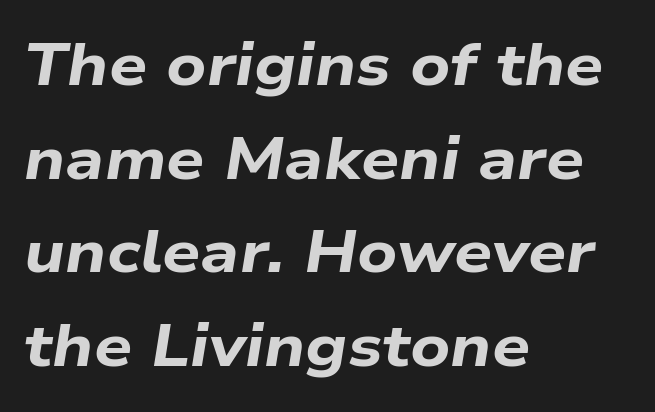
The image shows 60 px bold, wide type, italic (leaning right); set left-aligned, normal line spacing (1.56x), normal letter spacing, not underlined; low stroke contrast and a medium x-height.
